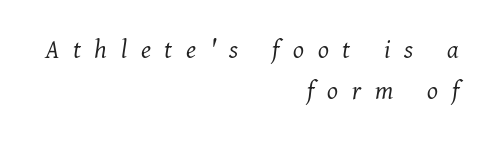
The image shows 28 px light serif type, italic (leaning right); set right-aligned, normal line spacing (1.47x), unusually wide letter spacing (+0.49 em), not underlined; medium stroke contrast and a medium x-height.
